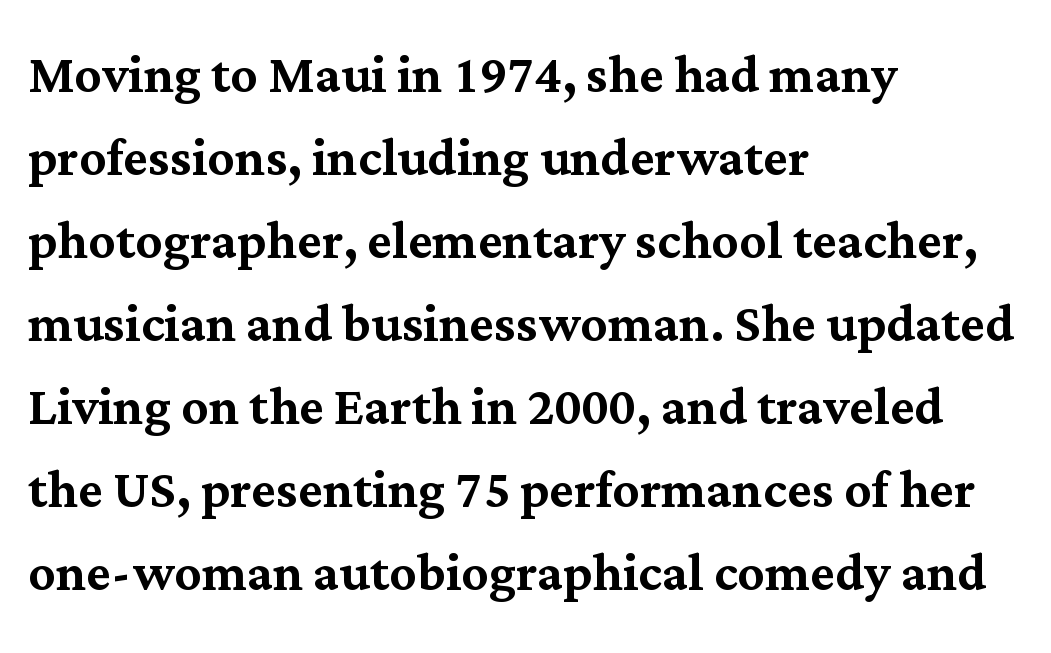
The face used here is proportionally spaced, like ordinary book or web type. Is there any slant? The stems are plumb. Examine the stroke ends and you'll spot serifs. Just letters on the line, the space beneath them empty. Line beginnings align vertically; line endings do not. A typesetter would call this zero additional tracking.
